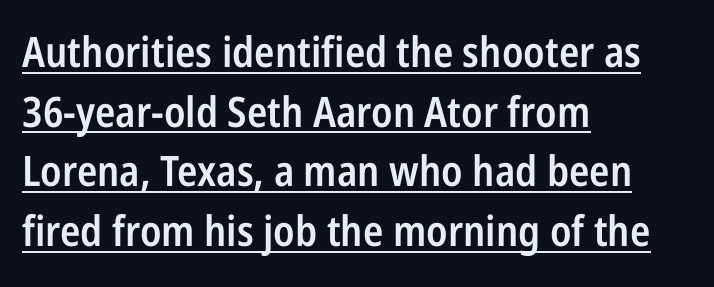
The image shows 42 px semibold, condensed sans-serif type, upright; set left-aligned, normal line spacing (1.42x), normal letter spacing, underlined; low stroke contrast and a medium x-height.
